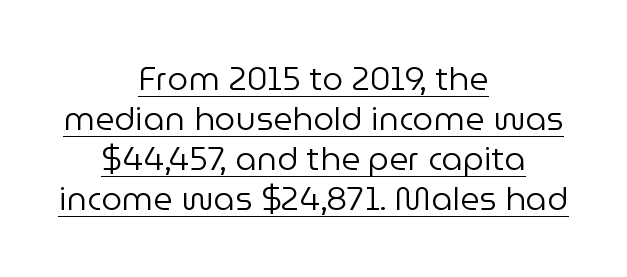
Q: Is the text bold? A: No.
Q: Is the text italic (slanted)? A: No, it is upright.
Q: Is the typeface a serif or a sans-serif typeface? A: Sans-serif.
Q: Is the text underlined? A: Yes.
Q: How is the paragraph aligned? A: Centered.
Q: Is the spacing between letters normal or unusually wide? A: Normal.
Q: Width (condensed, normal, or wide)? A: Normal.
Q: Stroke contrast? A: Low.
Q: x-height? A: Medium.
Q: Monospaced? A: No.
